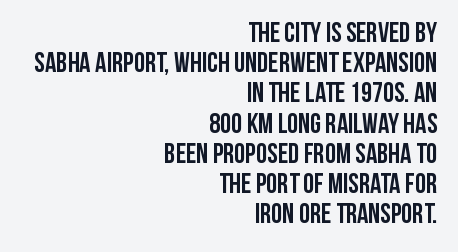
I'd describe the lettering as bold — thick and assertive. This is roman type, the default non-slanted kind. The glyphs in this specimen are sans serif. Between one letter and the next there's only the usual sliver of space. The specimen omits any rule beneath the text block's lines.
